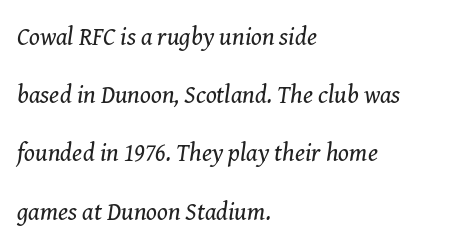
The image shows 25 px text type, italic (leaning right); set left-aligned, loose line spacing (2.33x), normal letter spacing, not underlined.
